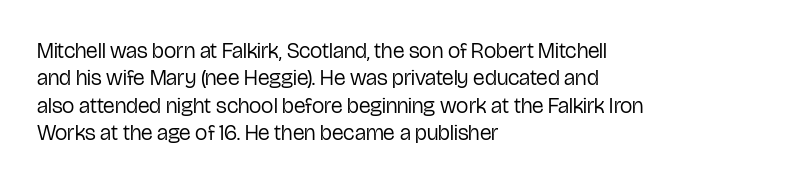
Rendered with straight, roman letterforms. Weight: not bold — regular or lighter. Words appear dense and cohesive because spacing is normal. Horizontal alignment here is leftward, the default for most running prose. A clean baseline with only descenders dipping below it.
